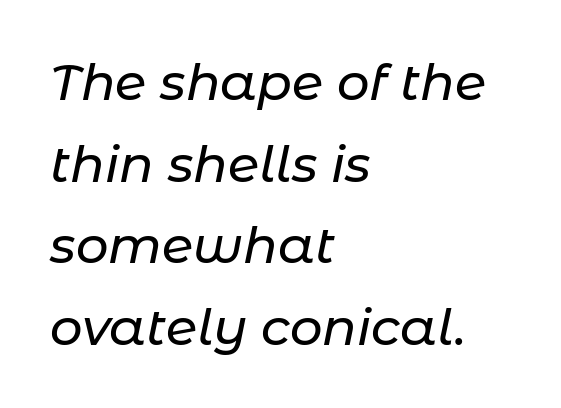
The image shows 51 px text type, italic (leaning right); set left-aligned, normal line spacing (1.6x), normal letter spacing, not underlined; low stroke contrast and a medium x-height.
